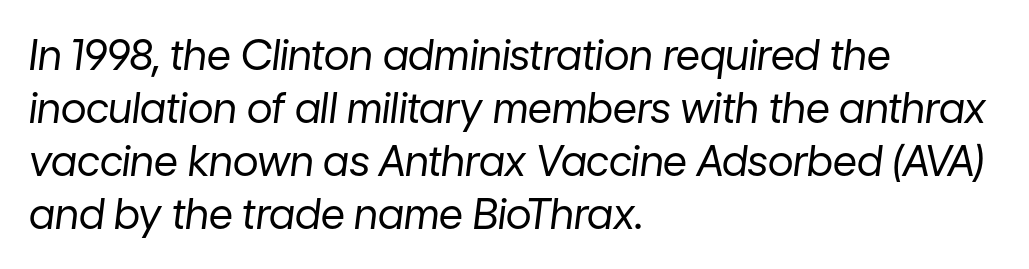
{"italic": "yes", "lean": "right", "slant_degrees": 7, "bold": "no", "weight": "regular", "width": "normal", "stroke_contrast": "low", "x_height": "medium", "monospaced": "no", "underline": "no", "align": "left", "line_spacing": "normal", "line_spacing_ratio": 1.26, "letter_spacing": "normal", "letter_spacing_em": 0.0, "glyph_px": 42}
